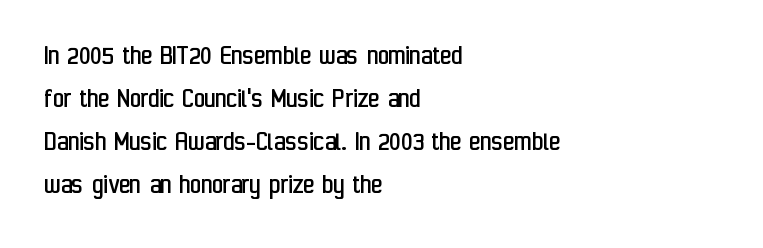
{"serif": "no", "italic": "no", "bold": "no", "weight": "regular", "width": "condensed", "stroke_contrast": "low", "x_height": "medium", "monospaced": "no", "underline": "no", "align": "left", "line_spacing": "normal", "line_spacing_ratio": 1.43, "letter_spacing": "normal", "letter_spacing_em": 0.0, "glyph_px": 30}
